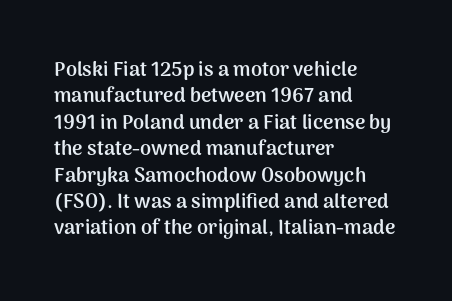
{"italic": "no", "bold": "yes", "underline": "no", "align": "left", "line_spacing": "normal", "line_spacing_ratio": 1.32, "letter_spacing": "normal", "letter_spacing_em": 0.0, "glyph_px": 20}
